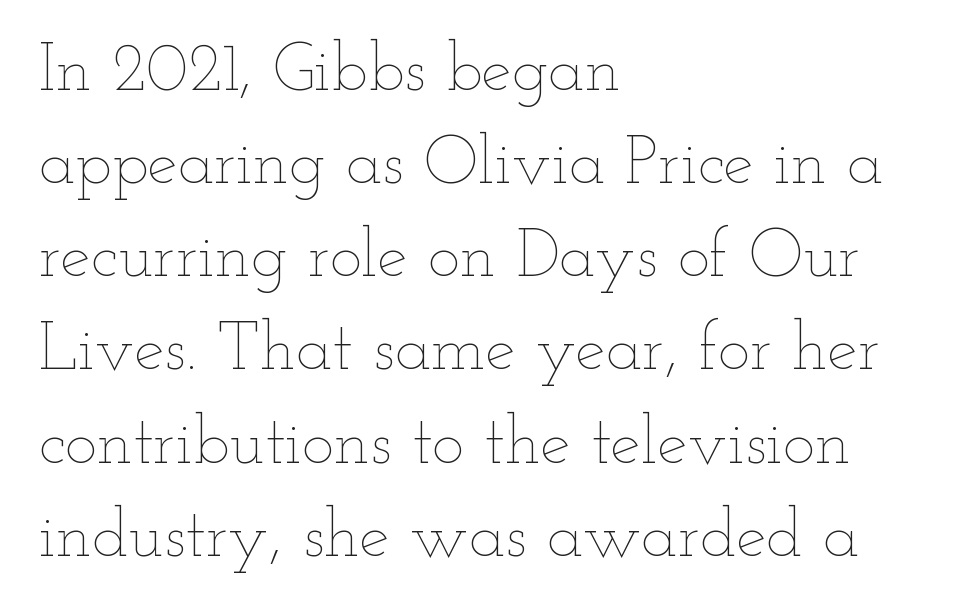
Q: Is the text bold? A: No.
Q: Is the text italic (slanted)? A: No, it is upright.
Q: Is the text underlined? A: No.
Q: How is the paragraph aligned? A: Left-aligned.
Q: Is the spacing between letters normal or unusually wide? A: Normal.
Q: Is the spacing between lines tight, normal or loose? A: Normal.
Q: Width (condensed, normal, or wide)? A: Wide.
Q: Stroke contrast? A: Low.
Q: x-height? A: Small.
Q: Monospaced? A: No.
